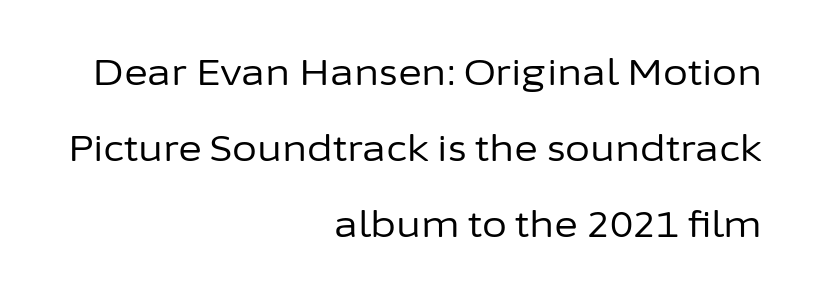
The image shows 36 px regular-weight sans-serif type, upright; set right-aligned, loose line spacing (2.11x), normal letter spacing, not underlined; low stroke contrast and a medium x-height.
